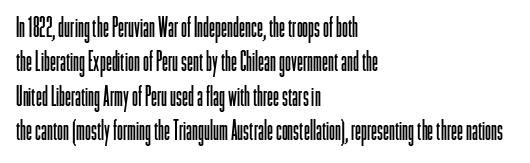
Q: Is the text bold? A: No.
Q: Is the text italic (slanted)? A: No, it is upright.
Q: Is the text underlined? A: No.
Q: How is the paragraph aligned? A: Left-aligned.
Q: Is the spacing between letters normal or unusually wide? A: Normal.
Q: Is the spacing between lines tight, normal or loose? A: Normal.
